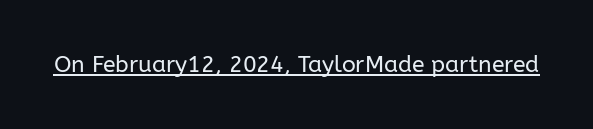
Students, observe the line beneath the letters — that is underlining. You can tell it's not italic because the verticals are truly vertical. Stems here are at most as thick as an everyday book face. Between one letter and the next there's only the usual sliver of space.
